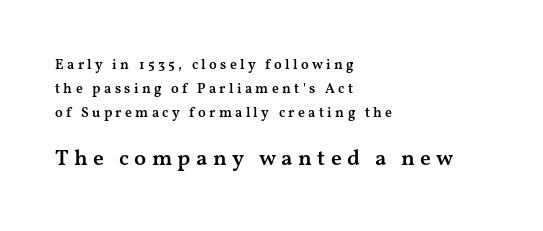
{"italic": "no", "bold": "semi", "underline": "no", "align": "left", "line_spacing_ratio": 1.71, "letter_spacing": "wide", "letter_spacing_em": 0.24, "larger_block": "second", "size_ratio": 1.57, "glyph_px": 22}
